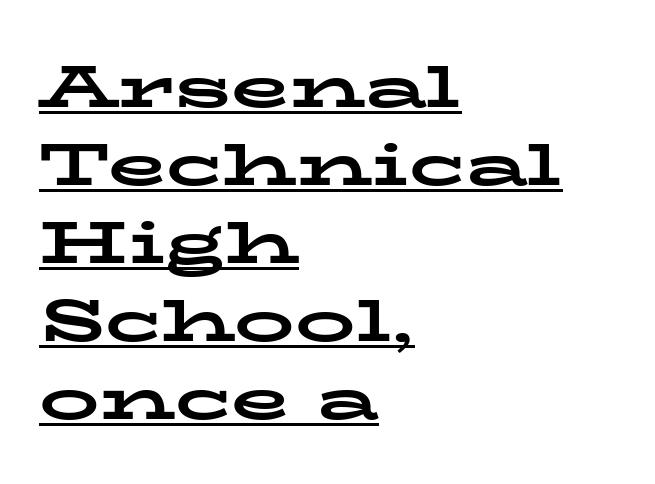
Normally led — the rows are evenly, conventionally spaced. Here the designer chose a conventional face with non-uniform glyph widths. Small tapered or slab feet sit at the stroke ends, so this counts as serif. The face used here appears with an underline applied. In terms of letterspacing, this is plain default setting.
